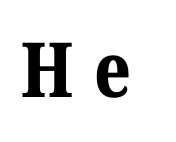
{"serif": "yes", "italic": "no", "bold": "yes", "weight": "bold", "width": "normal", "stroke_contrast": "medium", "x_height": "medium", "monospaced": "no", "underline": "no", "letter_spacing": "wide", "letter_spacing_em": 0.27, "glyph_px": 76}
